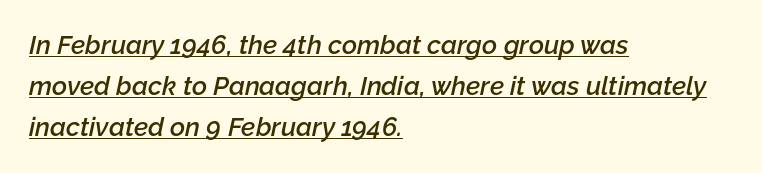
Q: Is the text bold? A: Semi-bold.
Q: Is the text italic (slanted)? A: Yes, it leans right by about 12 degrees.
Q: Is the text underlined? A: Yes.
Q: How is the paragraph aligned? A: Left-aligned.
Q: Is the spacing between letters normal or unusually wide? A: Normal.
Q: Is the spacing between lines tight, normal or loose? A: Normal.
